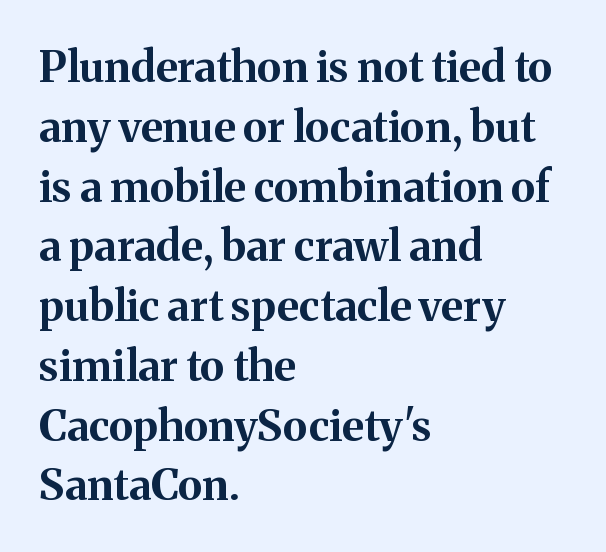
Q: Is the text bold? A: Yes.
Q: Is the text italic (slanted)? A: No, it is upright.
Q: Is the typeface a serif or a sans-serif typeface? A: Serif.
Q: Is the text underlined? A: No.
Q: How is the paragraph aligned? A: Left-aligned.
Q: Is the spacing between letters normal or unusually wide? A: Normal.
Q: Is the spacing between lines tight, normal or loose? A: Normal.
Q: Width (condensed, normal, or wide)? A: Normal.
Q: Stroke contrast? A: Medium.
Q: x-height? A: Medium.
Q: Monospaced? A: No.
